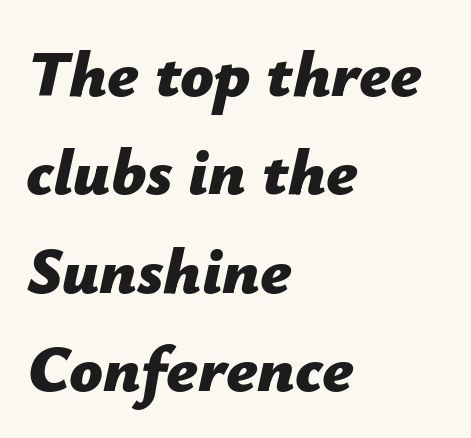
Q: Is the text bold? A: Yes.
Q: Is the text italic (slanted)? A: Yes, it leans right by about 12 degrees.
Q: Is the text underlined? A: No.
Q: How is the paragraph aligned? A: Left-aligned.
Q: Is the spacing between letters normal or unusually wide? A: Normal.
Q: Is the spacing between lines tight, normal or loose? A: Normal.
Q: Width (condensed, normal, or wide)? A: Normal.
Q: Stroke contrast? A: Low.
Q: x-height? A: Medium.
Q: Monospaced? A: No.
